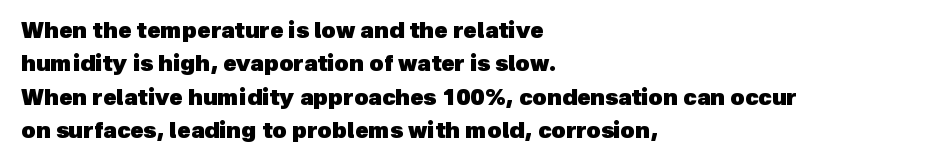
{"bold": "yes", "underline": "no", "align": "left", "line_spacing": "normal", "line_spacing_ratio": 1.52, "letter_spacing": "normal", "letter_spacing_em": 0.0, "glyph_px": 22}
